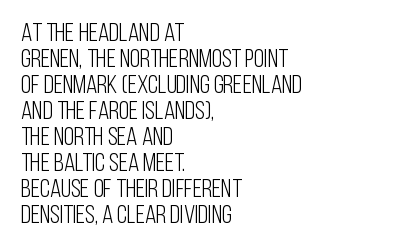
{"italic": "no", "bold": "no", "underline": "no", "align": "left", "line_spacing": "tight", "line_spacing_ratio": 1.0, "letter_spacing": "normal", "letter_spacing_em": 0.0, "glyph_px": 26}
